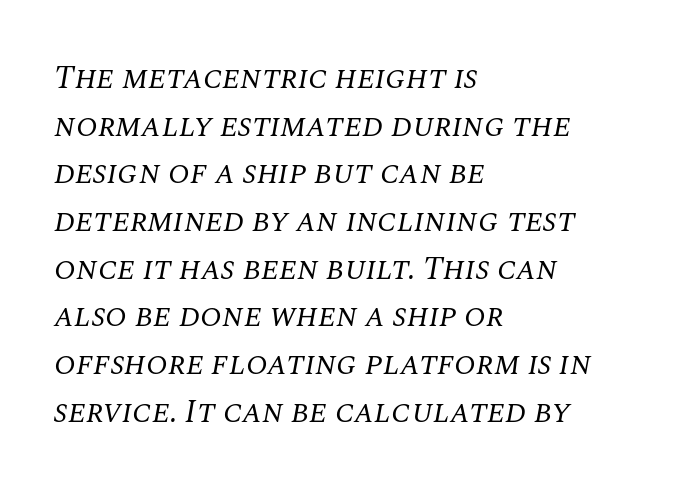
Q: Is the text bold? A: No.
Q: Is the text italic (slanted)? A: Yes, it leans right by about 10 degrees.
Q: Is the typeface a serif or a sans-serif typeface? A: Serif.
Q: Is the text underlined? A: No.
Q: How is the paragraph aligned? A: Left-aligned.
Q: Is the spacing between letters normal or unusually wide? A: Normal.
Q: Is the spacing between lines tight, normal or loose? A: Normal.
Q: Width (condensed, normal, or wide)? A: Normal.
Q: Stroke contrast? A: Medium.
Q: x-height? A: Large.
Q: Monospaced? A: No.
